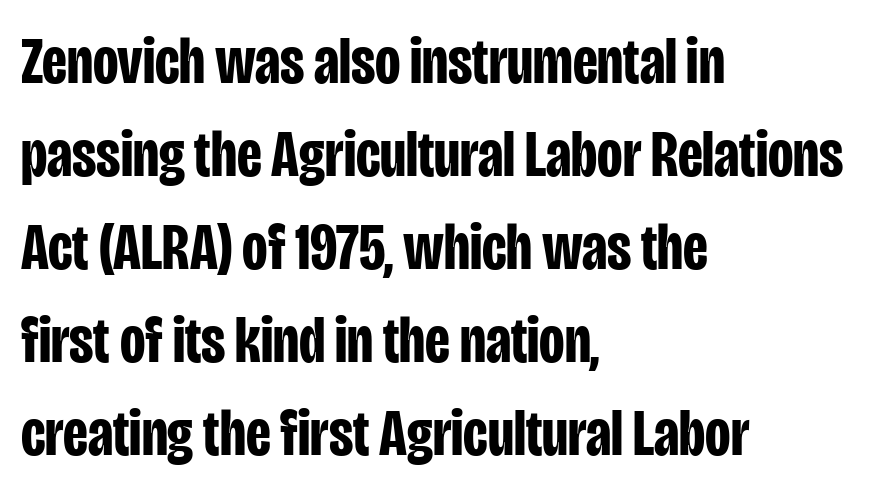
Quick note: underline off. Each letter keeps its own natural width here, so spacing adapts to shape. Every letter is thick-stroked: bold, no question. Look at the tracking — it's just the regular setting, nothing added. The font family rendered here belongs to the sans-serif group.
